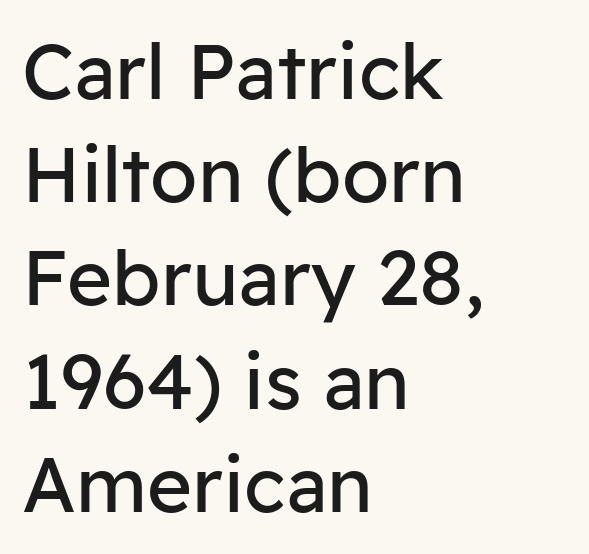
The image shows 77 px regular-weight sans-serif type, upright; set left-aligned, normal line spacing (1.34x), normal letter spacing, not underlined; low stroke contrast and a medium x-height.
